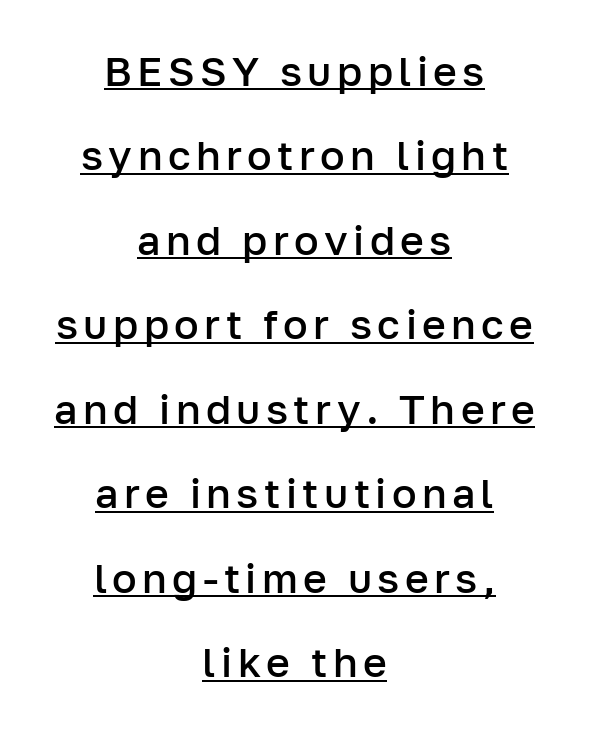
{"serif": "no", "italic": "no", "bold": "semi", "weight": "semibold", "width": "normal", "stroke_contrast": "low", "x_height": "medium", "monospaced": "no", "underline": "yes", "align": "center", "line_spacing": "loose", "line_spacing_ratio": 2.06, "glyph_px": 41}
